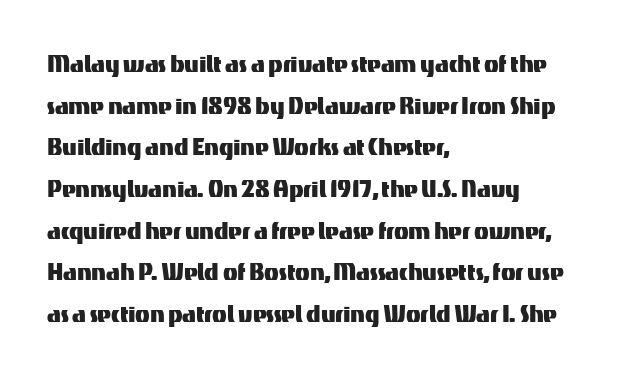
Left-aligned paragraph, ragged on the right. This sample uses a sans-serif face. This sample has the flowing, uneven cadence of proportional lettering. Between one letter and the next there's only the usual sliver of space. Style check: upright.
